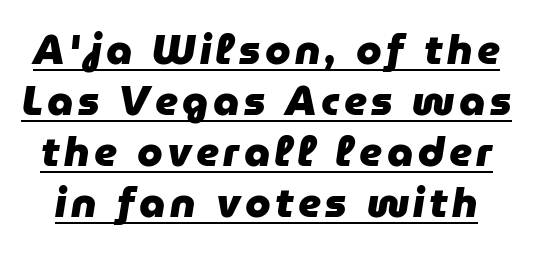
{"italic": "yes", "lean": "right", "slant_degrees": 9, "bold": "yes", "weight": "heavy", "width": "normal", "stroke_contrast": "low", "x_height": "medium", "monospaced": "no", "underline": "yes", "line_spacing_ratio": 1.24, "glyph_px": 41}
